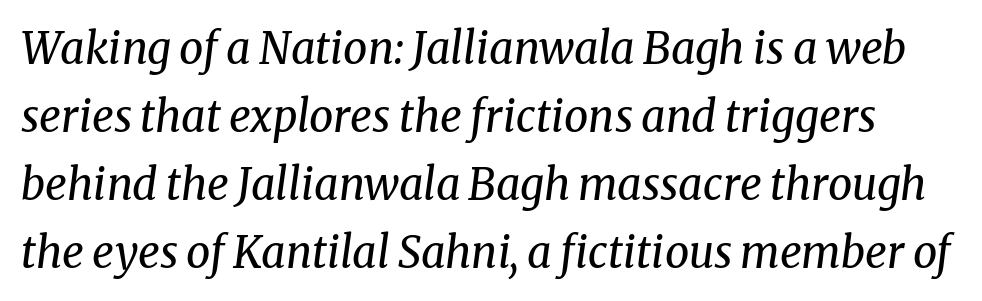
Q: Is the text bold? A: No.
Q: Is the text italic (slanted)? A: Yes, it leans right by about 8 degrees.
Q: Is the typeface a serif or a sans-serif typeface? A: Serif.
Q: Is the text underlined? A: No.
Q: Is the spacing between letters normal or unusually wide? A: Normal.
Q: Is the spacing between lines tight, normal or loose? A: Normal.
Q: Width (condensed, normal, or wide)? A: Normal.
Q: Stroke contrast? A: Medium.
Q: x-height? A: Medium.
Q: Monospaced? A: No.
